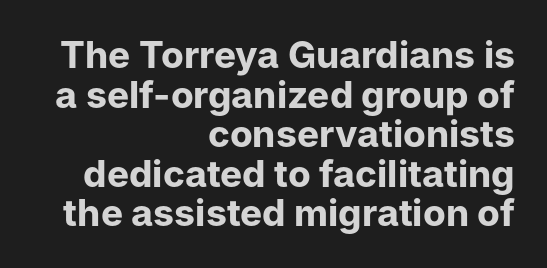
Q: Is the text bold? A: Yes.
Q: Is the text italic (slanted)? A: No, it is upright.
Q: Is the typeface a serif or a sans-serif typeface? A: Sans-serif.
Q: Is the text underlined? A: No.
Q: How is the paragraph aligned? A: Right-aligned.
Q: Is the spacing between letters normal or unusually wide? A: Normal.
Q: Is the spacing between lines tight, normal or loose? A: Tight.
Q: Width (condensed, normal, or wide)? A: Normal.
Q: Stroke contrast? A: Low.
Q: x-height? A: Medium.
Q: Monospaced? A: No.
